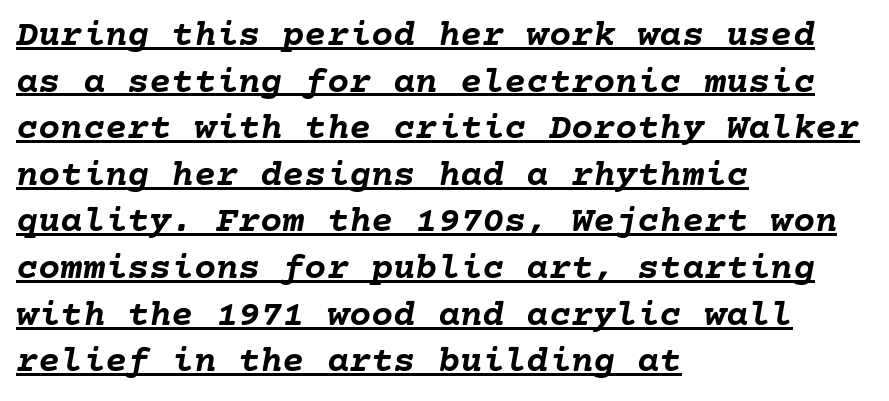
The image shows 37 px semibold type, italic (leaning right); set left-aligned, normal line spacing (1.26x), normal letter spacing, underlined; low stroke contrast and a medium x-height.
